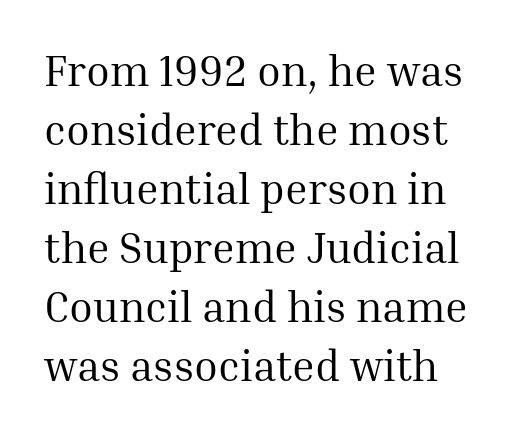
Note: serifs present on the glyphs. The face used here is proportionally spaced, like ordinary book or web type. Unmarked baselines from the first word to the last. This block has exactly the height ordinary leading produces. Tracking here is standard; glyphs follow each other at the usual distance. Ascenders rise straight up at ninety degrees.
